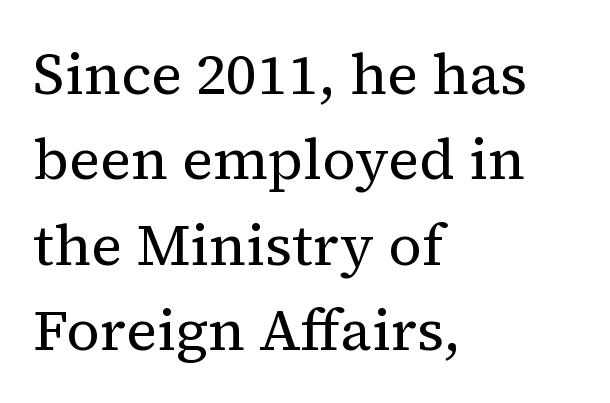
Q: Is the text bold? A: No.
Q: Is the text italic (slanted)? A: No, it is upright.
Q: Is the typeface a serif or a sans-serif typeface? A: Serif.
Q: Is the text underlined? A: No.
Q: How is the paragraph aligned? A: Left-aligned.
Q: Is the spacing between letters normal or unusually wide? A: Normal.
Q: Is the spacing between lines tight, normal or loose? A: Normal.
Q: Width (condensed, normal, or wide)? A: Normal.
Q: Stroke contrast? A: Medium.
Q: x-height? A: Medium.
Q: Monospaced? A: No.
